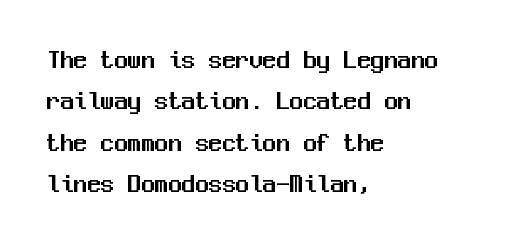
Q: Is the text italic (slanted)? A: No, it is upright.
Q: Is the text underlined? A: No.
Q: How is the paragraph aligned? A: Left-aligned.
Q: Is the spacing between letters normal or unusually wide? A: Normal.
Q: Is the spacing between lines tight, normal or loose? A: Normal.
